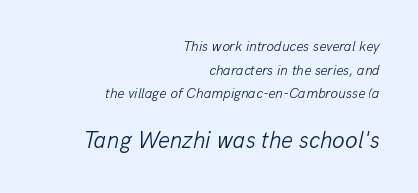
{"italic": "yes", "lean": "right", "slant_degrees": 13, "bold": "no", "underline": "no", "align": "right", "line_spacing": "normal", "line_spacing_ratio": 1.68, "letter_spacing": "normal", "letter_spacing_em": 0.0, "larger_block": "second", "size_ratio": 1.64, "glyph_px": 23}
